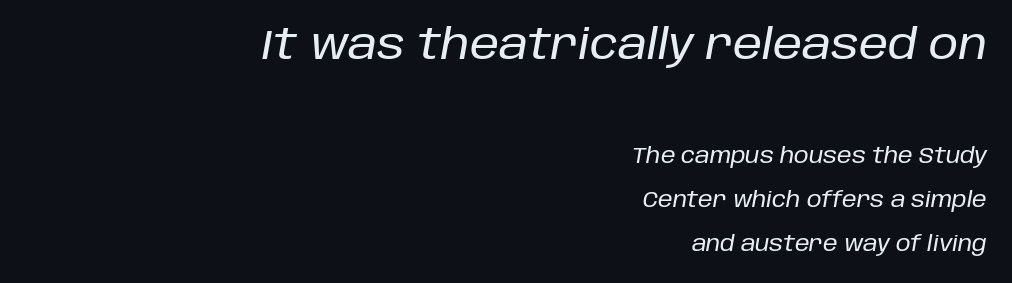
Students, note that the glyphs here touch the page at normal intervals. The glyphs are unaccompanied by any horizontal stroke below them. Block one is the big one; block two sits smaller underneath. Rendered with sloped, italic letterforms. This sample is right-justified, so line beginnings fall wherever the words allow.
